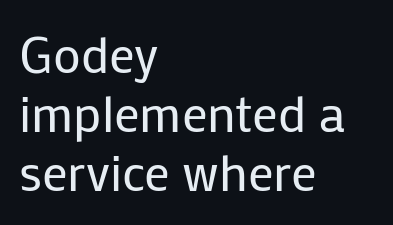
Q: Is the text bold? A: No.
Q: Is the text italic (slanted)? A: No, it is upright.
Q: Is the typeface a serif or a sans-serif typeface? A: Sans-serif.
Q: Is the text underlined? A: No.
Q: How is the paragraph aligned? A: Left-aligned.
Q: Is the spacing between letters normal or unusually wide? A: Normal.
Q: Width (condensed, normal, or wide)? A: Normal.
Q: Stroke contrast? A: Low.
Q: x-height? A: Medium.
Q: Monospaced? A: No.
